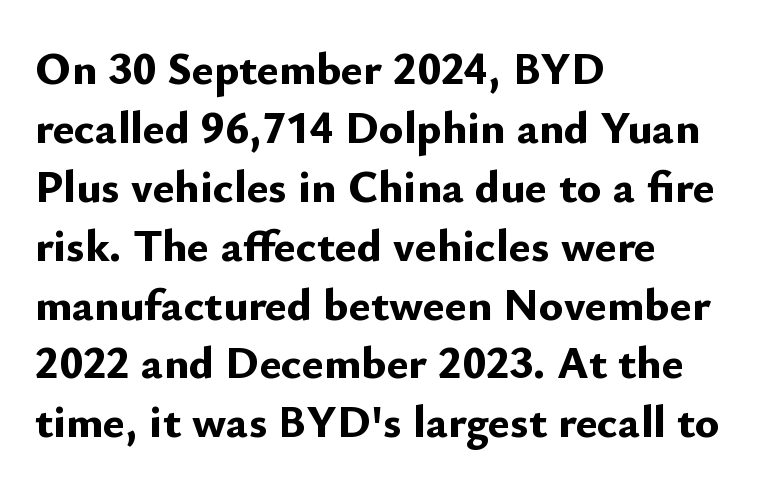
The rendering shows plain stroke endings on the letterforms — a sans-serif design. This sample is left-justified, so line endings fall wherever the words run out. Spacing verdict: proportional, widths tailored to each character. Here the glyphs are tracked normally, forming tight word shapes.
